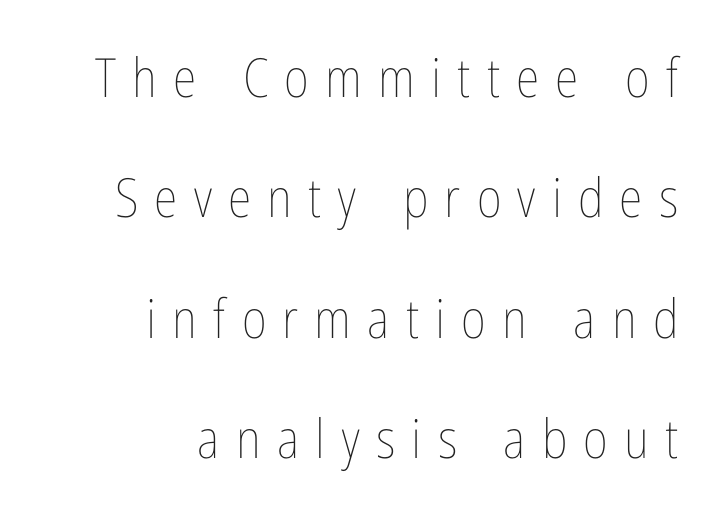
Q: Is the text bold? A: No.
Q: Is the text italic (slanted)? A: No, it is upright.
Q: Is the text underlined? A: No.
Q: How is the paragraph aligned? A: Right-aligned.
Q: Is the spacing between letters normal or unusually wide? A: Unusually wide.
Q: Is the spacing between lines tight, normal or loose? A: Loose.
Q: Width (condensed, normal, or wide)? A: Condensed.
Q: Stroke contrast? A: Low.
Q: x-height? A: Medium.
Q: Monospaced? A: No.
